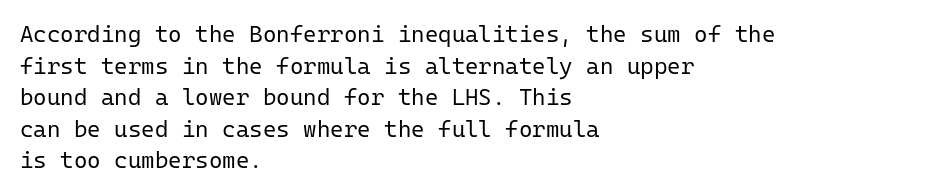
The image shows 23 px text type, upright; set left-aligned, normal line spacing (1.37x), normal letter spacing, not underlined.
